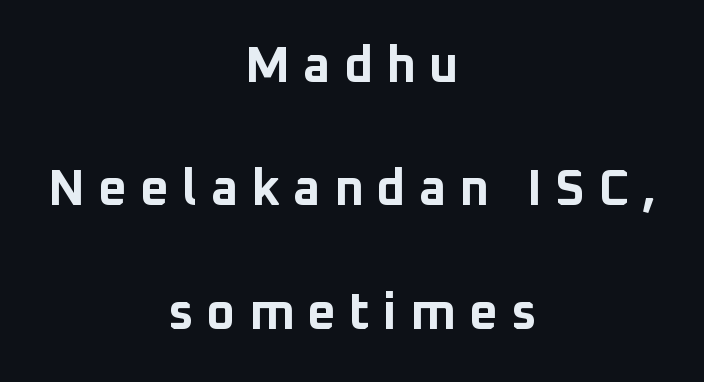
Q: Is the text bold? A: Yes.
Q: Is the text italic (slanted)? A: No, it is upright.
Q: Is the typeface a serif or a sans-serif typeface? A: Sans-serif.
Q: Is the text underlined? A: No.
Q: How is the paragraph aligned? A: Centered.
Q: Is the spacing between letters normal or unusually wide? A: Unusually wide.
Q: Is the spacing between lines tight, normal or loose? A: Loose.
Q: Width (condensed, normal, or wide)? A: Normal.
Q: Stroke contrast? A: Low.
Q: x-height? A: Medium.
Q: Monospaced? A: No.
